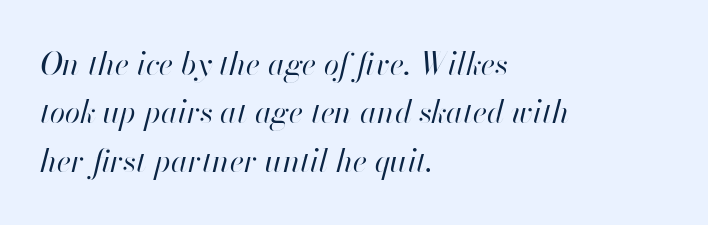
The image shows 31 px regular-weight type, italic (leaning right); set left-aligned, normal line spacing (1.56x), normal letter spacing, not underlined; high stroke contrast and a small x-height.
